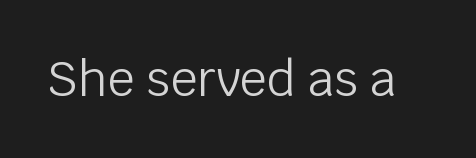
{"serif": "no", "italic": "no", "bold": "no", "weight": "light", "width": "normal", "stroke_contrast": "low", "x_height": "large", "monospaced": "no", "underline": "no", "letter_spacing": "normal", "letter_spacing_em": 0.0, "glyph_px": 48}
